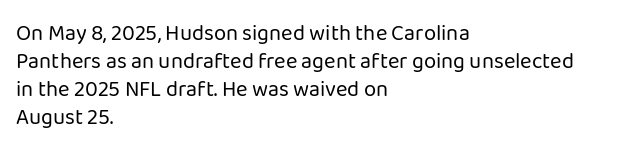
Normally led — the rows are evenly, conventionally spaced. Underlining? Definitely not there. The axis of the letterforms is exactly vertical. The passage is arranged the way most books set body copy — flush left. Default kerning and tracking; the words read as compact shapes.
